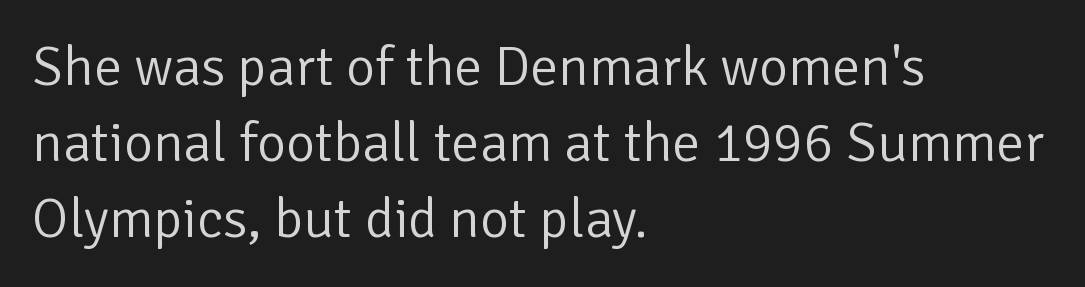
This sample keeps an unexceptional amount of space between lines. Think of a printed novel: that variable character pitch is what you see here. Posture: upright roman. The letters sit at their default tracking, neither squeezed nor spread. Has an underline been added? It has not. Short and long lines alike share a common starting point at left.
